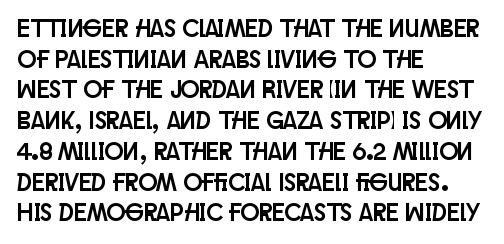
Q: Is the text italic (slanted)? A: No, it is upright.
Q: Is the text underlined? A: No.
Q: How is the paragraph aligned? A: Left-aligned.
Q: Is the spacing between letters normal or unusually wide? A: Normal.
